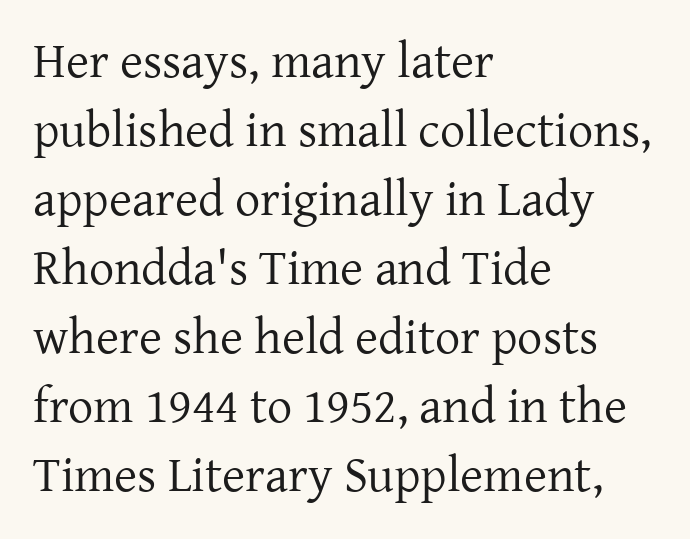
Q: Is the text bold? A: No.
Q: Is the text italic (slanted)? A: No, it is upright.
Q: Is the typeface a serif or a sans-serif typeface? A: Serif.
Q: Is the text underlined? A: No.
Q: How is the paragraph aligned? A: Left-aligned.
Q: Is the spacing between letters normal or unusually wide? A: Normal.
Q: Is the spacing between lines tight, normal or loose? A: Normal.
Q: Width (condensed, normal, or wide)? A: Normal.
Q: Stroke contrast? A: Low.
Q: x-height? A: Medium.
Q: Monospaced? A: No.
